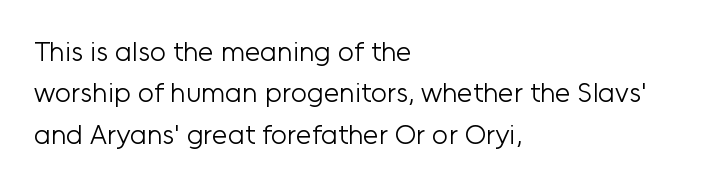
{"serif": "no", "italic": "no", "bold": "no", "weight": "light", "width": "normal", "stroke_contrast": "low", "x_height": "medium", "monospaced": "no", "underline": "no", "align": "left", "line_spacing": "normal", "line_spacing_ratio": 1.48, "letter_spacing": "normal", "letter_spacing_em": 0.0, "glyph_px": 28}
